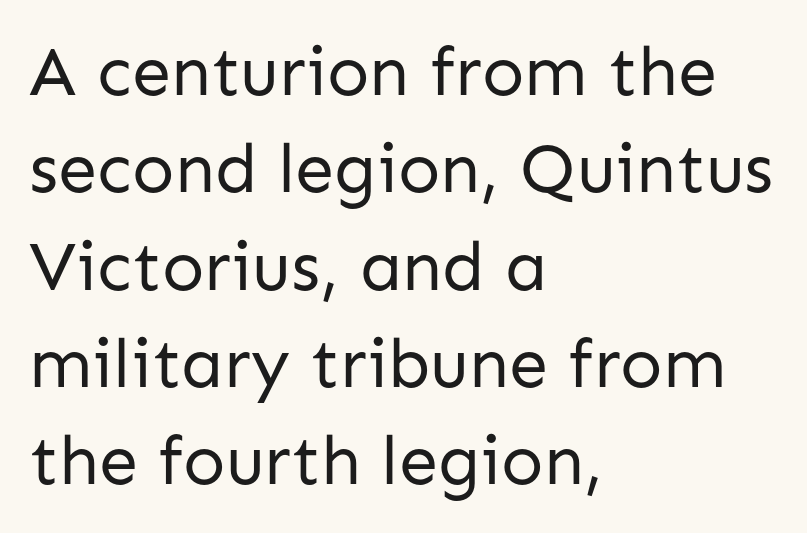
The block of text has a typical density, with ordinary space between rows. The rendering uses natural spacing where letterforms have individual widths. The setting favours the left margin, as ordinary paragraphs usually do. No feet cap the strokes, marking this as sans-serif type. Think standard paragraph weight, or any step lighter than that.
